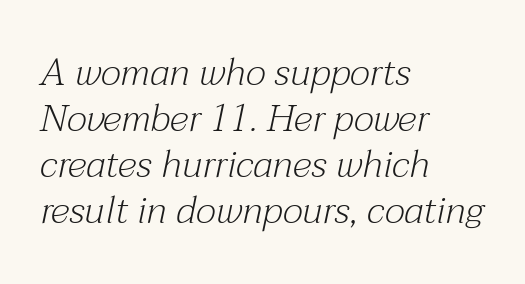
Q: Is the text bold? A: No.
Q: Is the text italic (slanted)? A: Yes, it leans right by about 12 degrees.
Q: Is the typeface a serif or a sans-serif typeface? A: Serif.
Q: Is the text underlined? A: No.
Q: How is the paragraph aligned? A: Left-aligned.
Q: Is the spacing between letters normal or unusually wide? A: Normal.
Q: Width (condensed, normal, or wide)? A: Normal.
Q: Stroke contrast? A: Medium.
Q: x-height? A: Medium.
Q: Monospaced? A: No.
